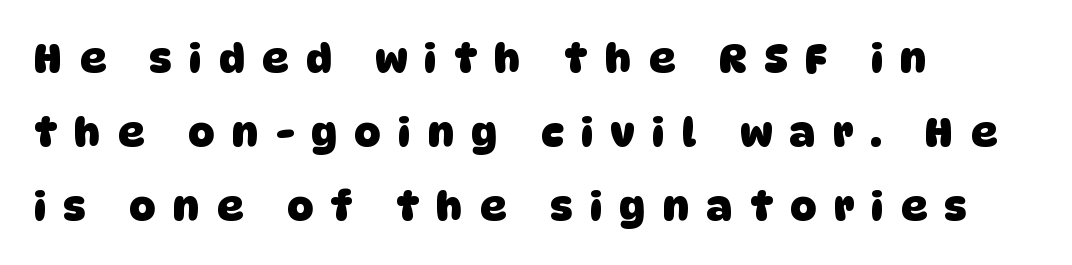
{"serif": "no", "bold": "yes", "weight": "heavy", "width": "normal", "stroke_contrast": "low", "x_height": "large", "monospaced": "no", "underline": "no", "align": "left", "line_spacing_ratio": 1.85, "letter_spacing": "wide", "letter_spacing_em": 0.45, "glyph_px": 40}
